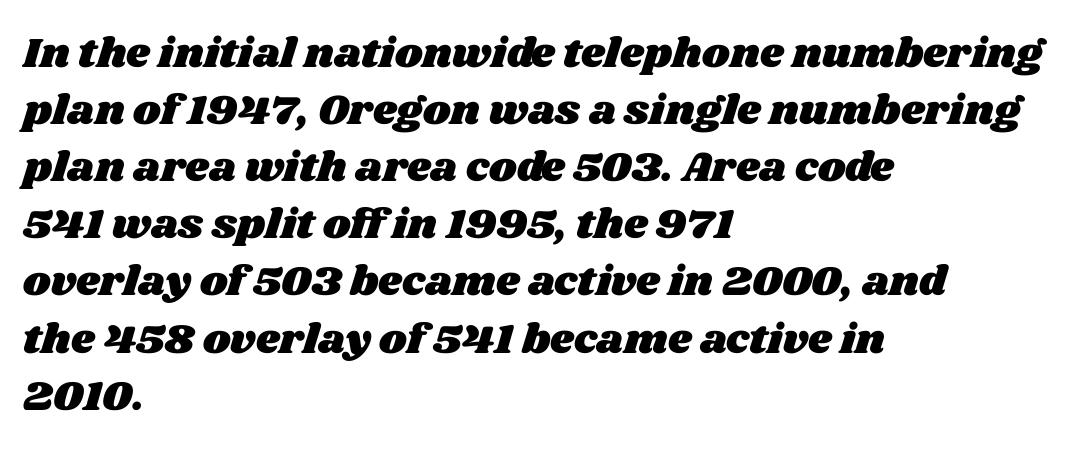
The image shows 42 px wide type; set left-aligned, normal line spacing (1.36x), normal letter spacing, not underlined; medium stroke contrast and a large x-height.
